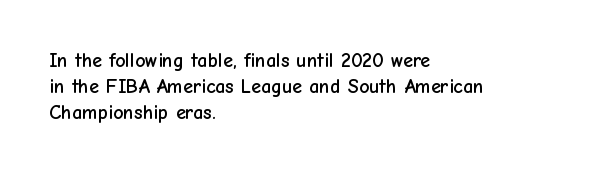
Is there any slant? The stems are plumb. Clear beneath every line of the passage. Nobody touched the tracking dial on this one. Line beginnings align vertically; line endings do not. One glance says typical: line gaps are just what's usual.
